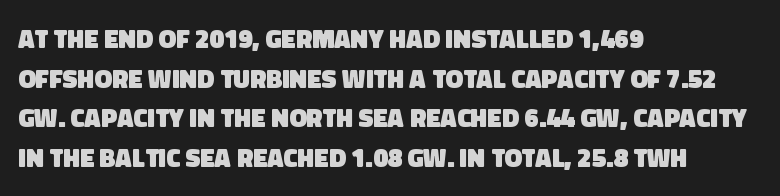
{"bold": "yes", "underline": "no", "align": "left", "line_spacing": "normal", "line_spacing_ratio": 1.52, "letter_spacing": "normal", "letter_spacing_em": 0.0, "glyph_px": 26}
